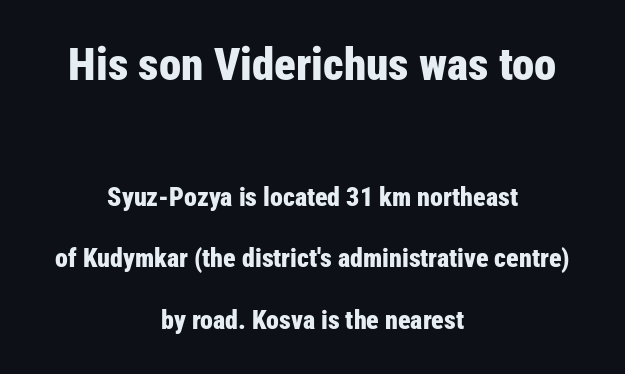
Is the lower block the larger one? No — the upper block carries the bigger type. This block would shrink considerably if given ordinary leading; it's expanded now. Every stem runs plumb, perpendicular to the baseline. Spacing between characters is what you'd get straight out of the box. The characters display no serif detailing; their extremities are plain.
